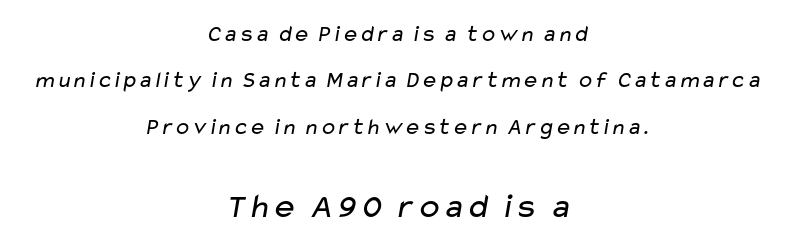
The face used here is rendered with its standard letterfit. Proportional: the letters do not fall into vertical columns. Weight: not bold — regular or lighter. Unlike a traditional serif, this face leaves its strokes unadorned. Underline: absent. Of the two passages, the one underneath uses the larger point size.
